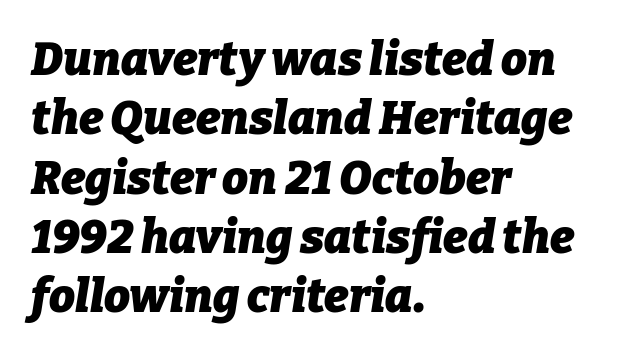
{"italic": "yes", "lean": "right", "slant_degrees": 9, "bold": "yes", "weight": "heavy", "width": "normal", "stroke_contrast": "low", "x_height": "medium", "monospaced": "no", "underline": "no", "align": "left", "line_spacing": "normal", "line_spacing_ratio": 1.29, "letter_spacing": "normal", "letter_spacing_em": 0.0, "glyph_px": 46}
